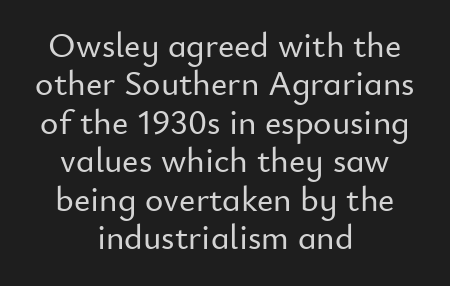
Ascenders rise straight up at ninety degrees. Type without underlining. To sum up the face: it is a sans, with no serifs. The space between consecutive lines is stingy. Observe the ordinary spacing: letters are neighbours, not strangers. Line starts and ends both wander, symmetrically.
